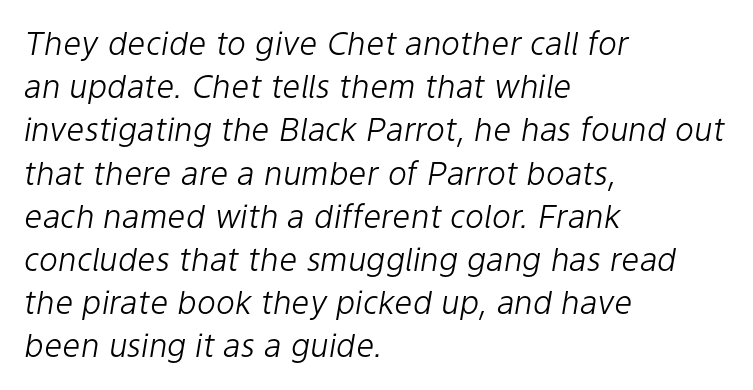
{"italic": "yes", "lean": "right", "slant_degrees": 9, "bold": "no", "weight": "light", "width": "normal", "stroke_contrast": "low", "x_height": "medium", "monospaced": "no", "underline": "no", "align": "left", "line_spacing": "normal", "line_spacing_ratio": 1.35, "letter_spacing": "normal", "letter_spacing_em": 0.0, "glyph_px": 32}
